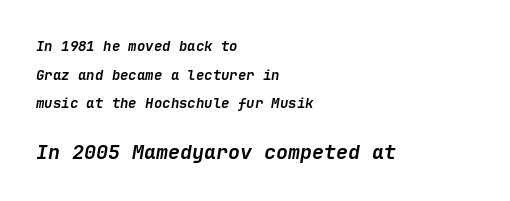
The image shows 20 px bold type, italic (leaning right); set left-aligned, loose line spacing (2.04x), normal letter spacing, not underlined; the second (bottom) block is 1.43x larger.
